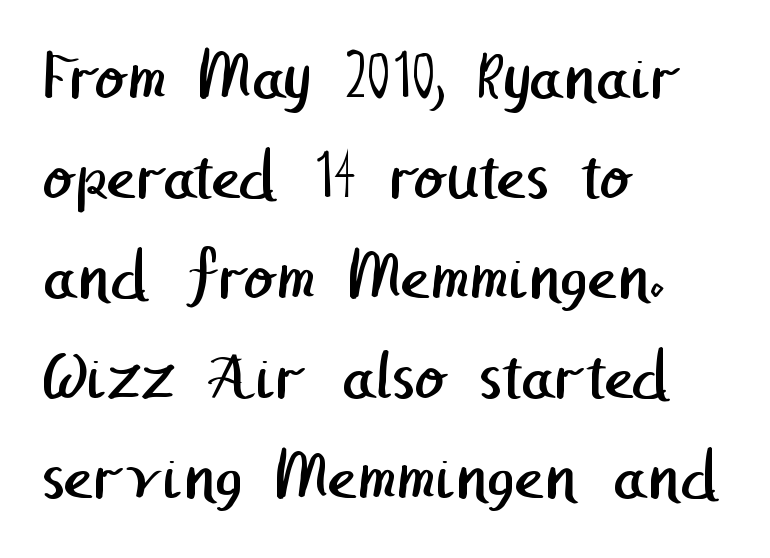
The image shows 70 px regular-weight sans-serif type; set left-aligned, normal line spacing (1.43x), normal letter spacing, not underlined; low stroke contrast and a medium x-height.
